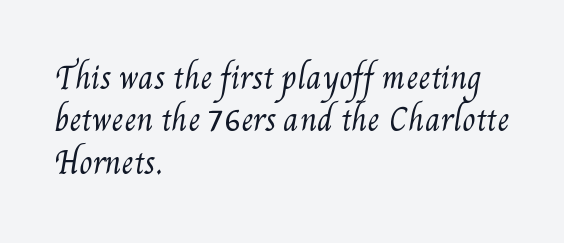
The passage shown is typed in a proportional face where columns would drift. Each word holds together tightly as a unit, with standard inter-letter gaps. Letters rest on an invisible, unmarked baseline. Each new line begins a customary step beneath the previous one. Typeset ragged right — the left edge is the straight one.
